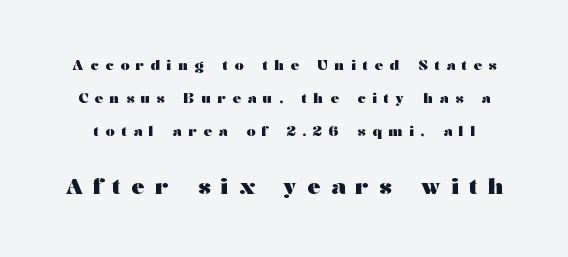
The image shows 22 px bold type, upright; set loose line spacing (2.35x), unusually wide letter spacing (+0.47 em), not underlined; the second (bottom) block is 1.57x larger.
